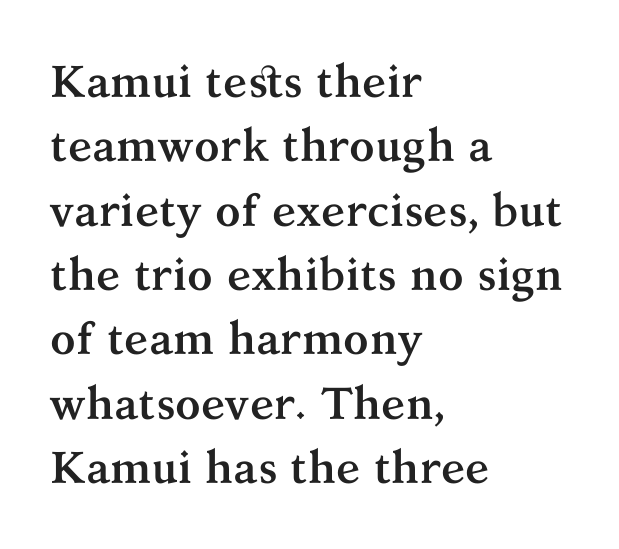
The ragged edge is on the right, which tells us the setting is flush left. Yep, those are serifs on the letters. The rendering uses natural spacing where letterforms have individual widths. Stroke thickness is high; the sample reads as a true bold. Notice how descenders clear the ascenders below comfortably — that's standard leading. The specimen omits any rule beneath the text block's lines.
